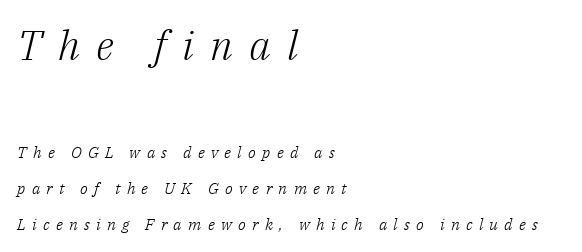
{"serif": "yes", "italic": "yes", "lean": "right", "slant_degrees": 14, "bold": "no", "weight": "light", "width": "normal", "stroke_contrast": "low", "x_height": "medium", "monospaced": "no", "underline": "no", "align": "left", "line_spacing": "loose", "line_spacing_ratio": 2.23, "letter_spacing": "wide", "letter_spacing_em": 0.39, "larger_block": "first", "size_ratio": 2.56, "glyph_px": 41}
